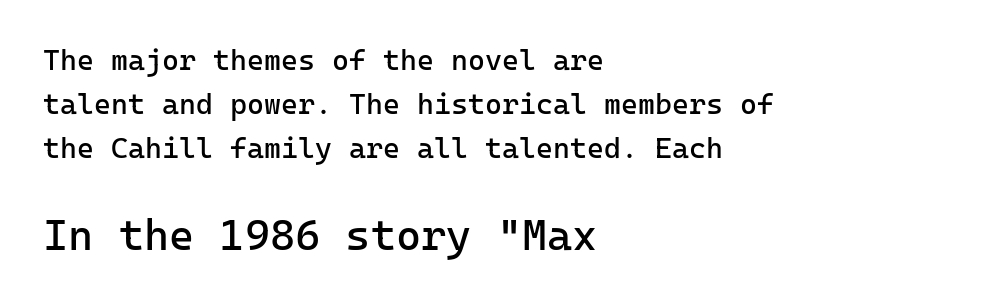
Ink coverage per letter is moderate at most. How are the letters spaced? Ordinarily, with no added tracking. If you drew a line through each stem, it would be perfectly vertical. Leading matches the norm, producing a regular column.
